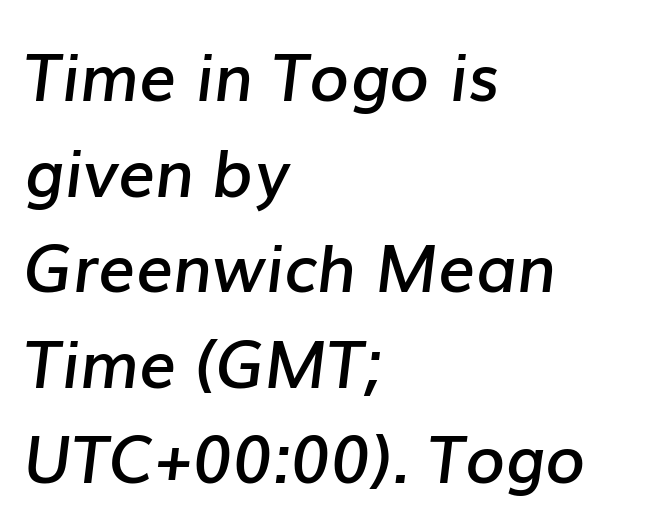
{"italic": "yes", "lean": "right", "slant_degrees": 7, "bold": "semi", "weight": "semibold", "width": "normal", "stroke_contrast": "low", "x_height": "medium", "monospaced": "no", "underline": "no", "align": "left", "line_spacing": "normal", "line_spacing_ratio": 1.47, "letter_spacing": "normal", "letter_spacing_em": 0.0, "glyph_px": 65}
